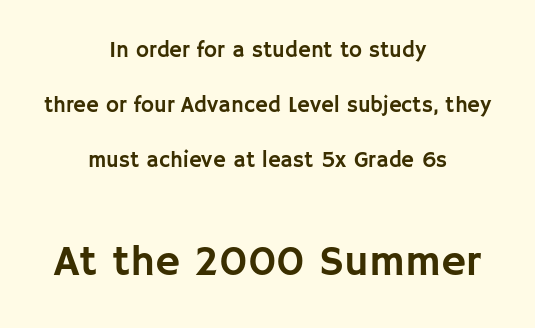
This block would shrink considerably if given ordinary leading; it's expanded now. The face used here is rendered with its standard letterfit. The letters stand straight up with perfectly vertical stems. Is this a fixed-width face? No — the glyphs have proportional, varying widths. Decoration check: the copy has no underline. Regarding serifs, this sample does without them.
